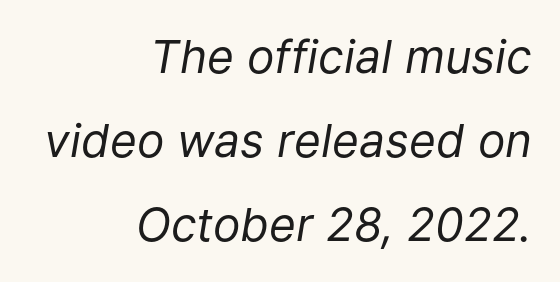
The image shows 46 px regular-weight type, italic (leaning right); set right-aligned, line spacing 1.83x, normal letter spacing, not underlined; low stroke contrast and a medium x-height.
